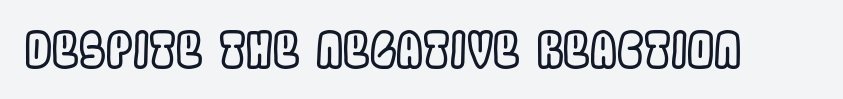
{"italic": "no", "width": "condensed", "x_height": "large", "monospaced": "no", "underline": "no", "letter_spacing": "normal", "letter_spacing_em": 0.0, "glyph_px": 48}
